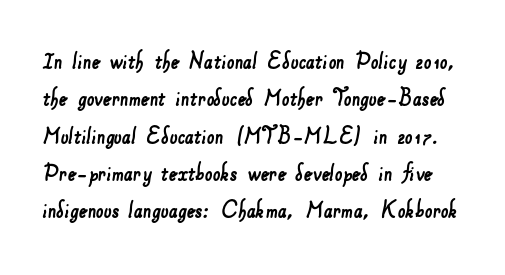
{"underline": "no", "line_spacing": "normal", "line_spacing_ratio": 1.38, "letter_spacing": "normal", "letter_spacing_em": 0.0, "glyph_px": 27}
